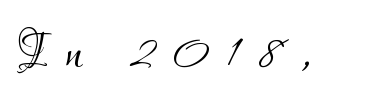
Each row of text sits above clean, open space. These lines are composed in type without serifs. Heft: none added — not bold. Tracking here is generous; glyphs stand well apart from one another.
